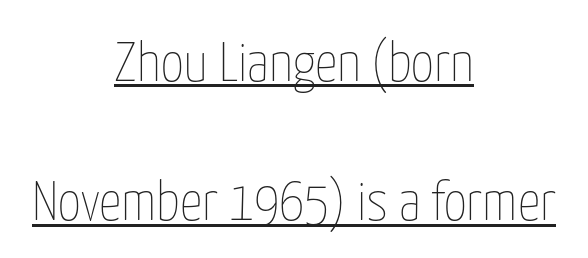
{"italic": "no", "bold": "no", "weight": "thin", "width": "condensed", "stroke_contrast": "low", "x_height": "medium", "monospaced": "no", "underline": "yes", "align": "center", "line_spacing": "loose", "line_spacing_ratio": 2.49, "letter_spacing": "normal", "letter_spacing_em": 0.0, "glyph_px": 56}
